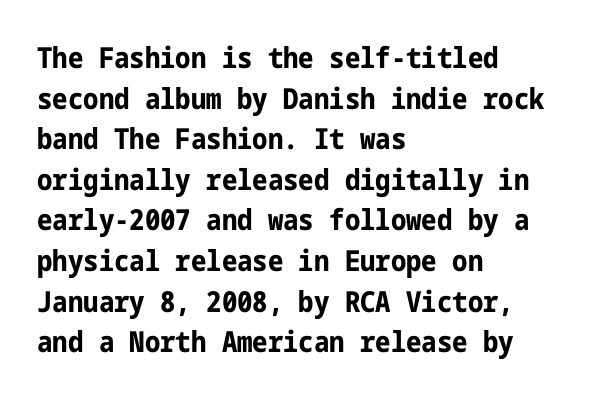
The image shows 29 px bold, condensed sans-serif type, upright; set left-aligned, normal line spacing (1.4x), normal letter spacing, not underlined; low stroke contrast and a medium x-height.
